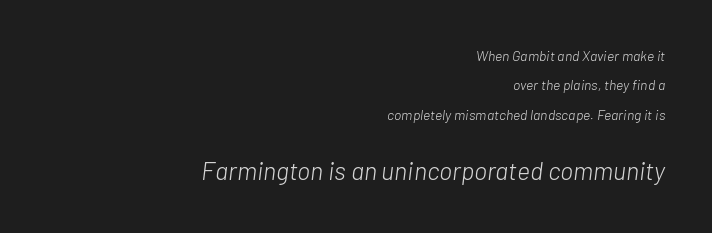
Compare the two chunks: the lower has the greater cap height. Stems and bowls with no extra thickness — not bold. Between one letter and the next there's only the usual sliver of space. Posture: slanted. Vertical spacing — loose. Has an underline been added? It has not.
